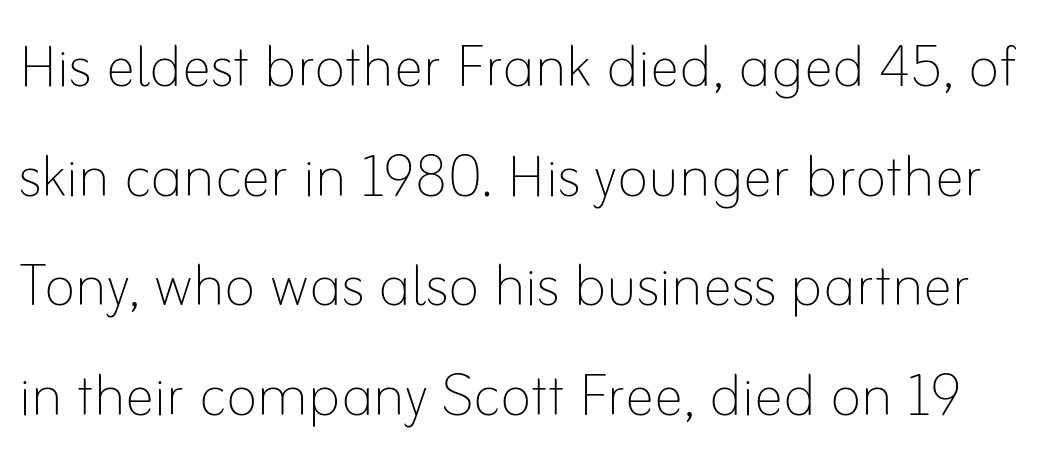
Q: Is the text bold? A: No.
Q: Is the text italic (slanted)? A: No, it is upright.
Q: Is the text underlined? A: No.
Q: Is the spacing between letters normal or unusually wide? A: Normal.
Q: Is the spacing between lines tight, normal or loose? A: Normal.
Q: Width (condensed, normal, or wide)? A: Normal.
Q: Stroke contrast? A: Low.
Q: x-height? A: Small.
Q: Monospaced? A: No.
